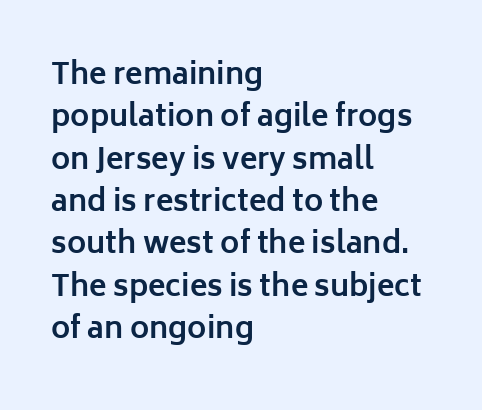
Honestly, the letter spacing is just normal — you wouldn't notice it. When letters stand straight like this, we call the style roman or upright. Unlike a traditional serif, this face leaves its strokes unadorned. The rendering uses natural spacing where letterforms have individual widths.
